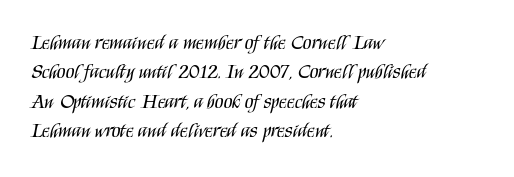
Q: Is the text bold? A: No.
Q: Is the text italic (slanted)? A: Yes.
Q: Is the text underlined? A: No.
Q: How is the paragraph aligned? A: Left-aligned.
Q: Is the spacing between letters normal or unusually wide? A: Normal.
Q: Is the spacing between lines tight, normal or loose? A: Normal.
